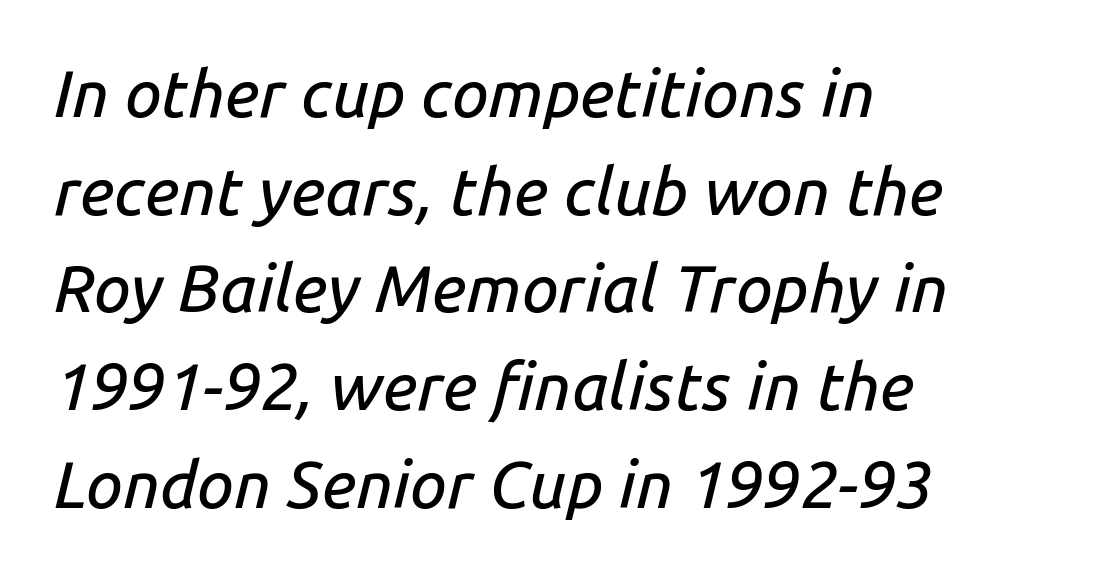
Q: Is the text italic (slanted)? A: Yes, it leans right by about 14 degrees.
Q: Is the text underlined? A: No.
Q: How is the paragraph aligned? A: Left-aligned.
Q: Is the spacing between letters normal or unusually wide? A: Normal.
Q: Is the spacing between lines tight, normal or loose? A: Normal.
Q: Width (condensed, normal, or wide)? A: Normal.
Q: Stroke contrast? A: Low.
Q: x-height? A: Medium.
Q: Monospaced? A: No.
